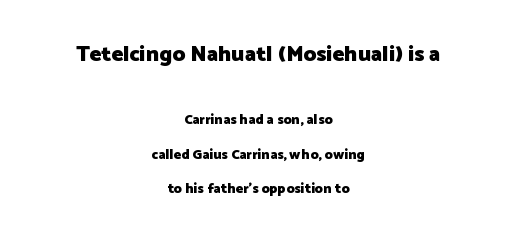
The image shows 22 px bold type, upright; set centered, loose line spacing (2.47x), normal letter spacing, not underlined; the first (top) block is 1.57x larger.
